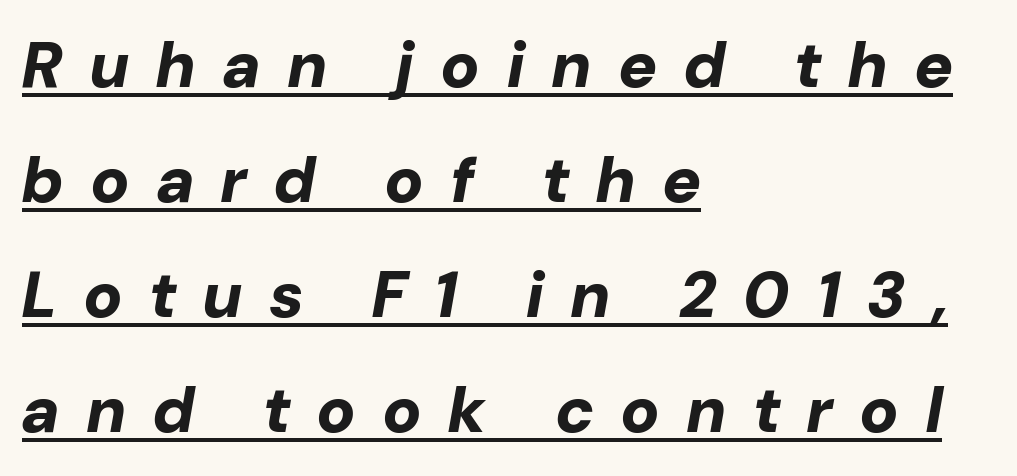
Q: Is the text bold? A: Yes.
Q: Is the text italic (slanted)? A: Yes, it leans right by about 10 degrees.
Q: Is the text underlined? A: Yes.
Q: How is the paragraph aligned? A: Left-aligned.
Q: Is the spacing between letters normal or unusually wide? A: Unusually wide.
Q: Width (condensed, normal, or wide)? A: Normal.
Q: Stroke contrast? A: Low.
Q: x-height? A: Medium.
Q: Monospaced? A: No.
